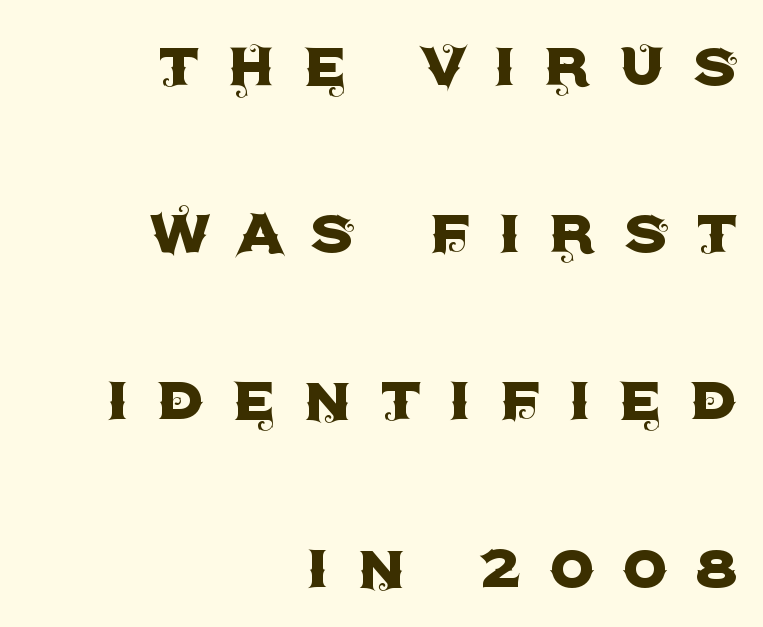
Q: Is the text italic (slanted)? A: No, it is upright.
Q: Is the typeface a serif or a sans-serif typeface? A: Sans-serif.
Q: Is the text underlined? A: No.
Q: How is the paragraph aligned? A: Right-aligned.
Q: Is the spacing between letters normal or unusually wide? A: Unusually wide.
Q: Is the spacing between lines tight, normal or loose? A: Loose.
Q: Width (condensed, normal, or wide)? A: Normal.
Q: x-height? A: Large.
Q: Monospaced? A: No.
